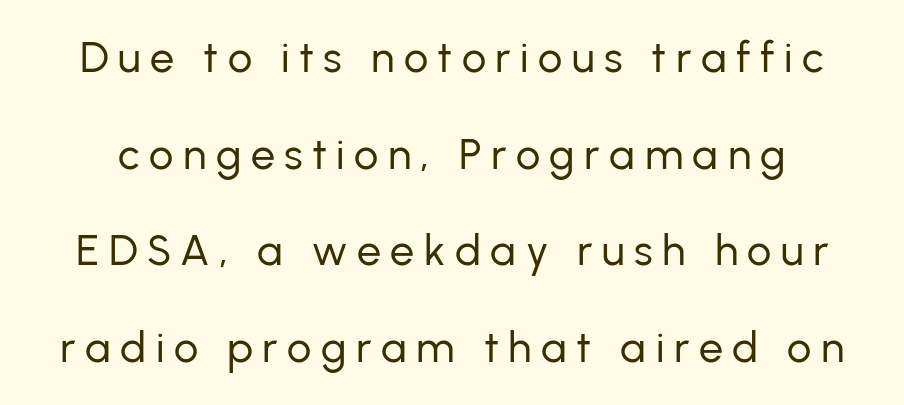
Q: Is the text bold? A: No.
Q: Is the text italic (slanted)? A: No, it is upright.
Q: Is the typeface a serif or a sans-serif typeface? A: Sans-serif.
Q: Is the text underlined? A: No.
Q: Is the spacing between letters normal or unusually wide? A: Unusually wide.
Q: Is the spacing between lines tight, normal or loose? A: Loose.
Q: Width (condensed, normal, or wide)? A: Normal.
Q: Stroke contrast? A: Low.
Q: x-height? A: Medium.
Q: Monospaced? A: No.
